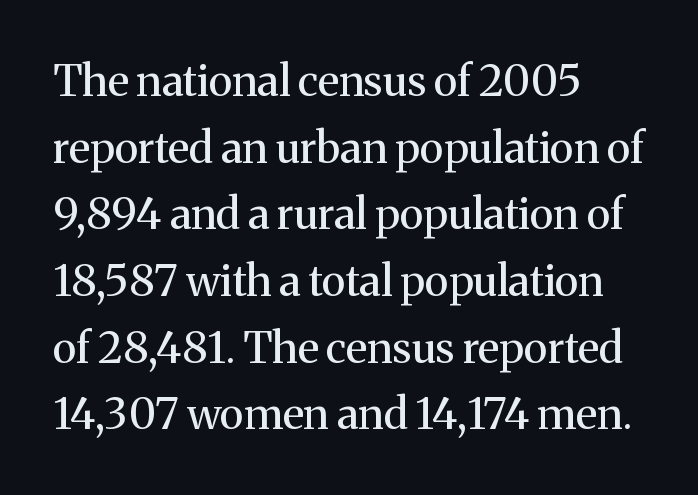
Q: Is the text bold? A: No.
Q: Is the text italic (slanted)? A: No, it is upright.
Q: Is the typeface a serif or a sans-serif typeface? A: Serif.
Q: Is the text underlined? A: No.
Q: How is the paragraph aligned? A: Left-aligned.
Q: Is the spacing between letters normal or unusually wide? A: Normal.
Q: Is the spacing between lines tight, normal or loose? A: Normal.
Q: Width (condensed, normal, or wide)? A: Normal.
Q: Stroke contrast? A: Medium.
Q: x-height? A: Medium.
Q: Monospaced? A: No.
